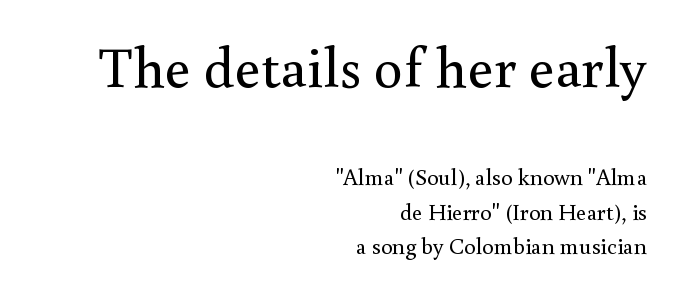
Q: Is the text bold? A: No.
Q: Is the text italic (slanted)? A: No, it is upright.
Q: Is the typeface a serif or a sans-serif typeface? A: Serif.
Q: Is the text underlined? A: No.
Q: How is the paragraph aligned? A: Right-aligned.
Q: Is the spacing between letters normal or unusually wide? A: Normal.
Q: Is the spacing between lines tight, normal or loose? A: Normal.
Q: Which block of text is set in a larger size, the first (top) or the second (bottom)? A: The first (top) one.
Q: Width (condensed, normal, or wide)? A: Normal.
Q: Stroke contrast? A: Medium.
Q: x-height? A: Small.
Q: Monospaced? A: No.
